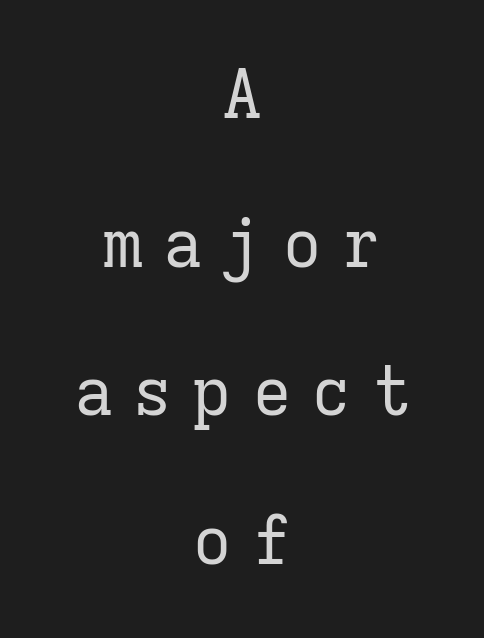
Here the glyphs are tracked loosely, breaking word shapes into spaced letters. Successive baselines arrive slowly, with a big drop between each. This rendering employs a face with finishing strokes, i.e., a serif. Notice how the stems are strictly vertical — no italics here. Monospaced: the letters line up in strict vertical columns.
